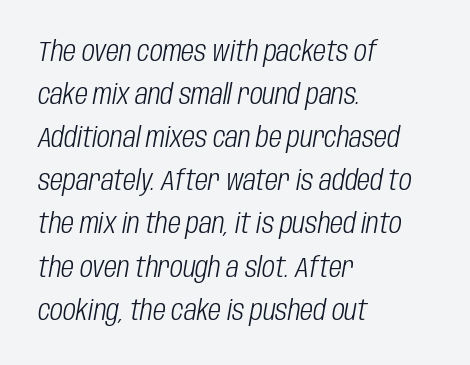
The image shows 28 px light, condensed type, italic (leaning right); set left-aligned, normal line spacing (1.54x), normal letter spacing, not underlined; low stroke contrast and a large x-height.
